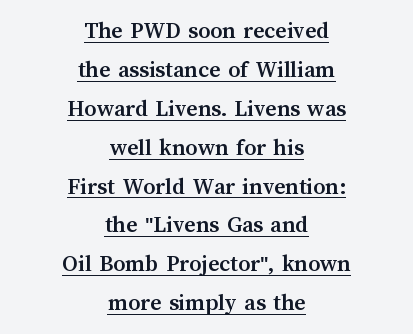
{"italic": "no", "bold": "yes", "underline": "yes", "align": "center", "line_spacing": "normal", "line_spacing_ratio": 1.62, "letter_spacing": "normal", "letter_spacing_em": 0.0, "glyph_px": 24}
